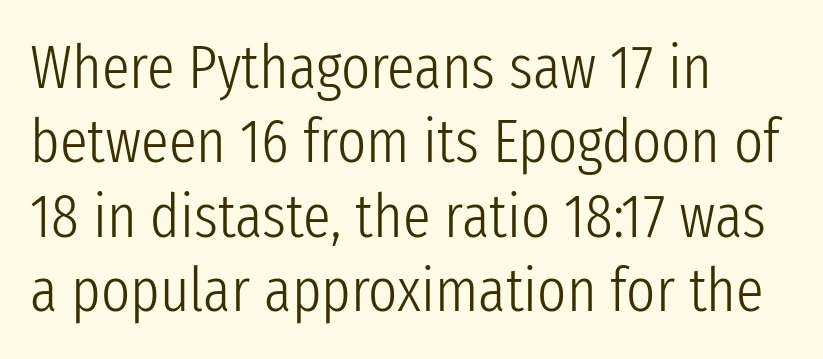
Q: Is the text bold? A: No.
Q: Is the text italic (slanted)? A: No, it is upright.
Q: Is the typeface a serif or a sans-serif typeface? A: Sans-serif.
Q: Is the text underlined? A: No.
Q: How is the paragraph aligned? A: Left-aligned.
Q: Is the spacing between letters normal or unusually wide? A: Normal.
Q: Width (condensed, normal, or wide)? A: Condensed.
Q: Stroke contrast? A: Low.
Q: x-height? A: Medium.
Q: Monospaced? A: No.
